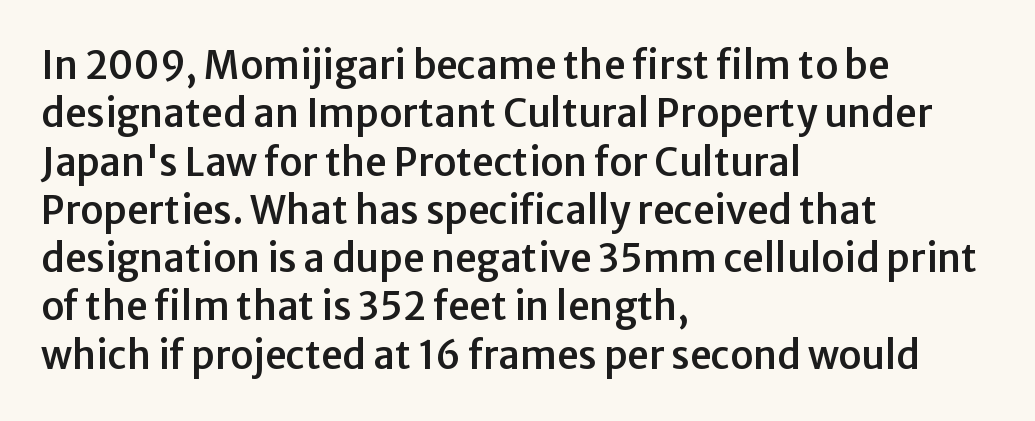
Q: Is the text italic (slanted)? A: No, it is upright.
Q: Is the typeface a serif or a sans-serif typeface? A: Sans-serif.
Q: Is the text underlined? A: No.
Q: How is the paragraph aligned? A: Left-aligned.
Q: Is the spacing between letters normal or unusually wide? A: Normal.
Q: Is the spacing between lines tight, normal or loose? A: Normal.
Q: Width (condensed, normal, or wide)? A: Normal.
Q: Stroke contrast? A: Low.
Q: x-height? A: Medium.
Q: Monospaced? A: No.
